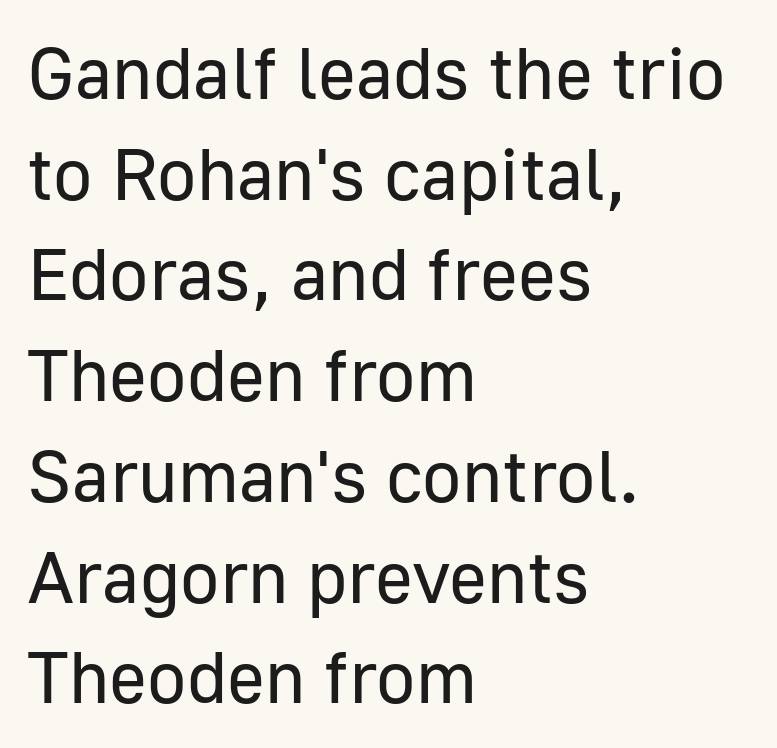
Q: Is the text bold? A: No.
Q: Is the text italic (slanted)? A: No, it is upright.
Q: Is the typeface a serif or a sans-serif typeface? A: Sans-serif.
Q: Is the text underlined? A: No.
Q: How is the paragraph aligned? A: Left-aligned.
Q: Is the spacing between letters normal or unusually wide? A: Normal.
Q: Is the spacing between lines tight, normal or loose? A: Normal.
Q: Width (condensed, normal, or wide)? A: Normal.
Q: Stroke contrast? A: Low.
Q: x-height? A: Medium.
Q: Monospaced? A: No.
